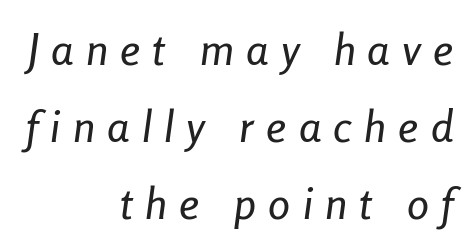
Here the designer chose a conventional face with non-uniform glyph widths. The text carries the slant typical of an italic or oblique font. Compared with a flush-left layout, this one pins lines to the opposite, right side. Look at the tracking — it's clearly loosened, letters drifting apart. Beneath every word, the page is bare.
